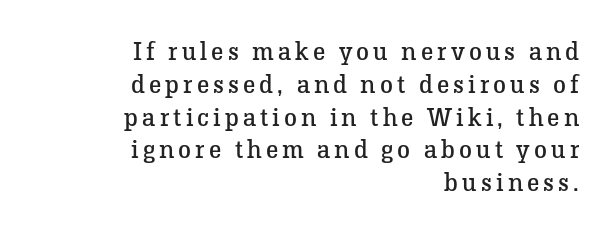
Q: Is the text bold? A: No.
Q: Is the text italic (slanted)? A: No, it is upright.
Q: Is the text underlined? A: No.
Q: How is the paragraph aligned? A: Right-aligned.
Q: Is the spacing between lines tight, normal or loose? A: Normal.
